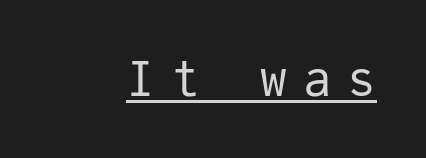
The face used here is a sans, in the tradition of grotesques and geometrics. This is not heavy type; no bold has been used. These lines were composed using upright roman letters. Compared with undecorated copy, this sample adds a rule below the words.
